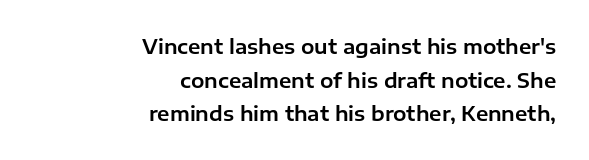
The image shows 20 px text type, upright; set right-aligned, normal line spacing (1.68x), normal letter spacing, not underlined.
